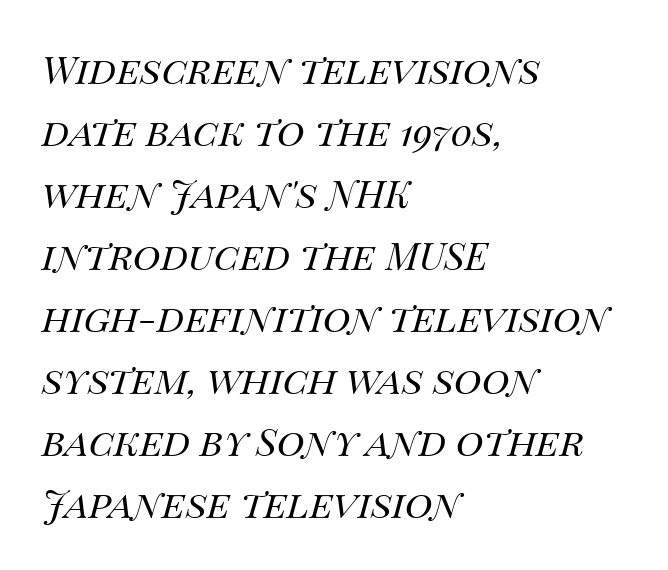
Q: Is the text bold? A: No.
Q: Is the text italic (slanted)? A: Yes, it leans right by about 14 degrees.
Q: Is the text underlined? A: No.
Q: How is the paragraph aligned? A: Left-aligned.
Q: Is the spacing between letters normal or unusually wide? A: Normal.
Q: Is the spacing between lines tight, normal or loose? A: Normal.
Q: Width (condensed, normal, or wide)? A: Normal.
Q: Stroke contrast? A: Medium.
Q: x-height? A: Large.
Q: Monospaced? A: No.
